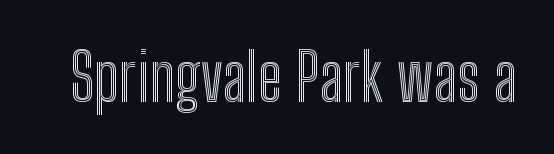
The image shows 66 px condensed type, upright; set normal letter spacing, not underlined; a medium x-height.
